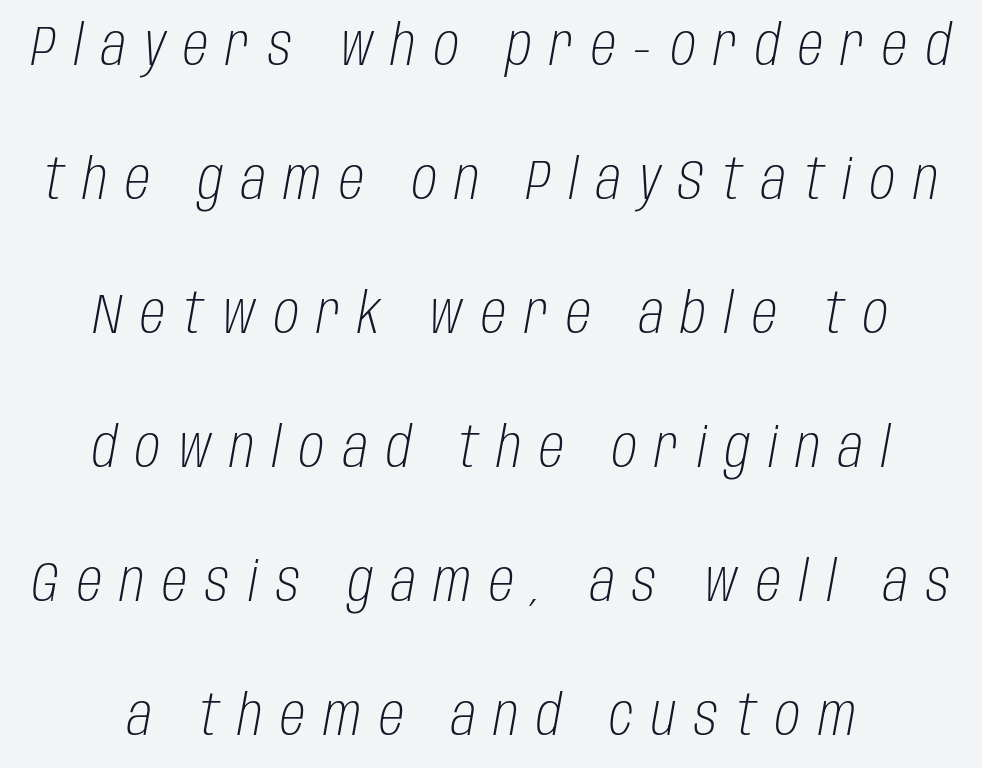
The image shows 57 px light, condensed type, italic (leaning right); set centered, loose line spacing (2.35x), unusually wide letter spacing (+0.32 em), not underlined; low stroke contrast and a large x-height.
